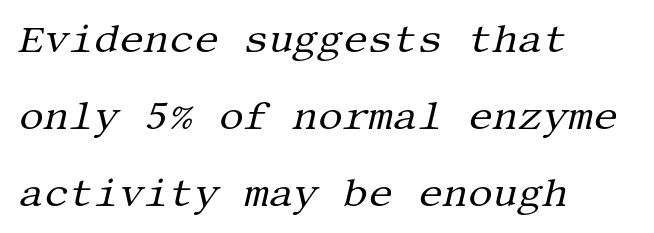
The image shows 39 px regular-weight serif type, italic (leaning right); set left-aligned, loose line spacing (1.97x), normal letter spacing, not underlined; medium stroke contrast and a large x-height.
